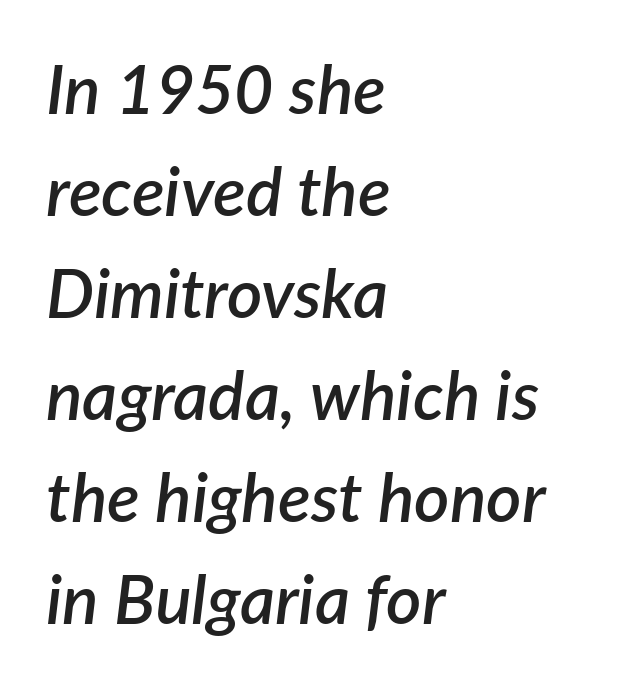
The image shows 68 px semibold type, italic (leaning right); set left-aligned, normal line spacing (1.5x), normal letter spacing, not underlined; low stroke contrast and a medium x-height.
